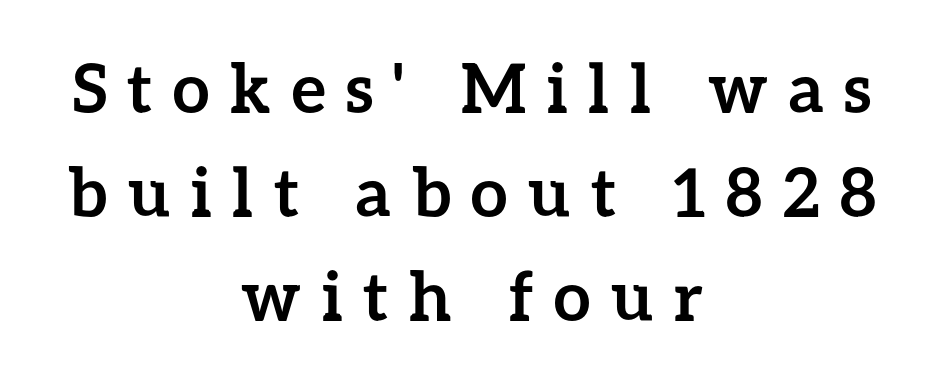
Q: Is the text bold? A: Yes.
Q: Is the text italic (slanted)? A: No, it is upright.
Q: Is the text underlined? A: No.
Q: How is the paragraph aligned? A: Centered.
Q: Is the spacing between letters normal or unusually wide? A: Unusually wide.
Q: Is the spacing between lines tight, normal or loose? A: Normal.
Q: Width (condensed, normal, or wide)? A: Normal.
Q: Stroke contrast? A: Low.
Q: x-height? A: Medium.
Q: Monospaced? A: No.
